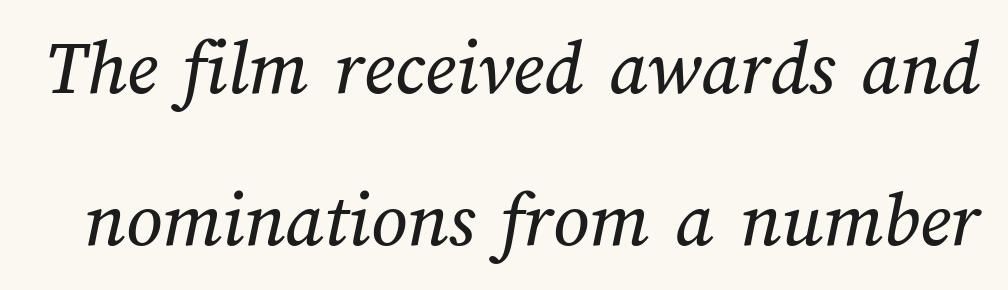
Spacing verdict: proportional, widths tailored to each character. Nobody touched the tracking dial on this one. The glyphs are unaccompanied by any horizontal stroke below them. Honestly, the rows look like they've been pulled way apart.
